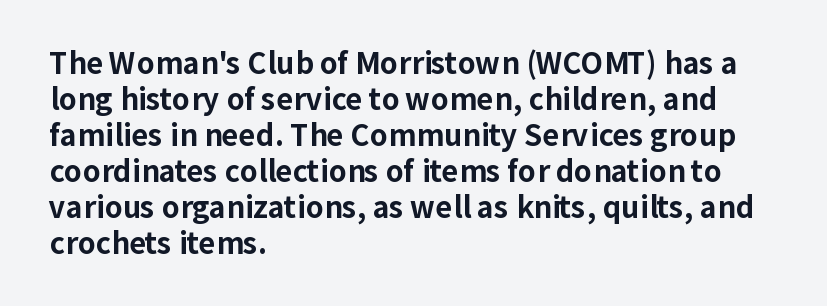
The image shows 29 px bold sans-serif type, upright; set left-aligned, line spacing 1.24x, normal letter spacing, not underlined; low stroke contrast and a medium x-height.
